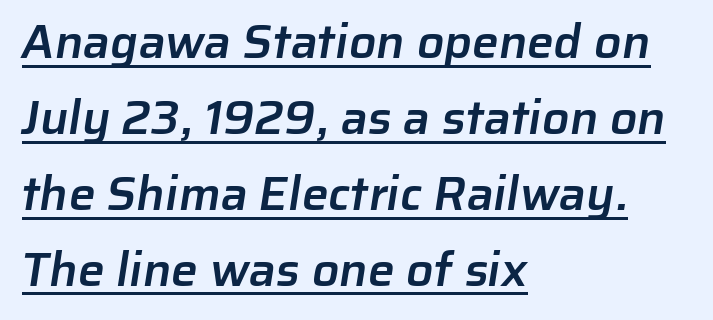
Line spacing here is normal. The font is running at a semibold setting, under full bold. How are the letters spaced? Ordinarily, with no added tracking. Decoration check: the copy is underlined. These lines are rendered in a variable-pitch font. Leftover space on each line is placed entirely after the last word.
